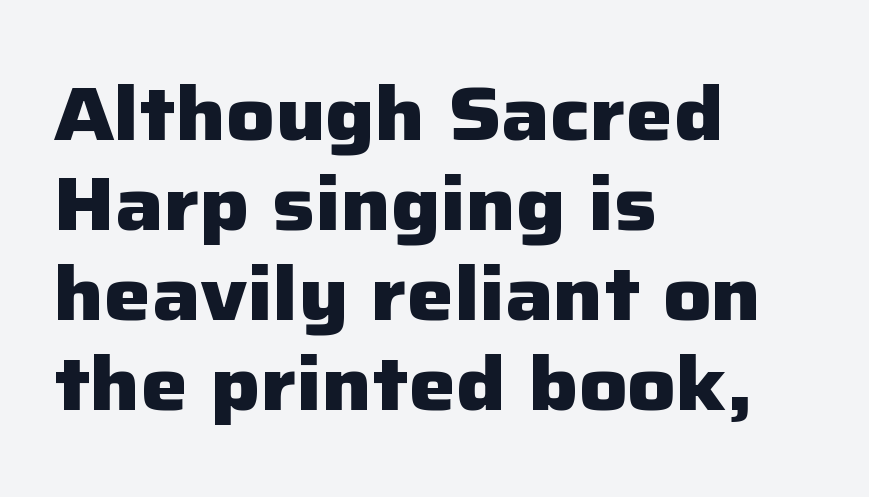
I'd describe the lettering as bold — thick and assertive. The letters advance in unequal steps, a hallmark of proportional type. Stroke terminals: plain, sans-serif. Honestly, there is no underline to notice here at all. A roman cut, with each character standing at attention. Caption: standard tracking, unaltered.
